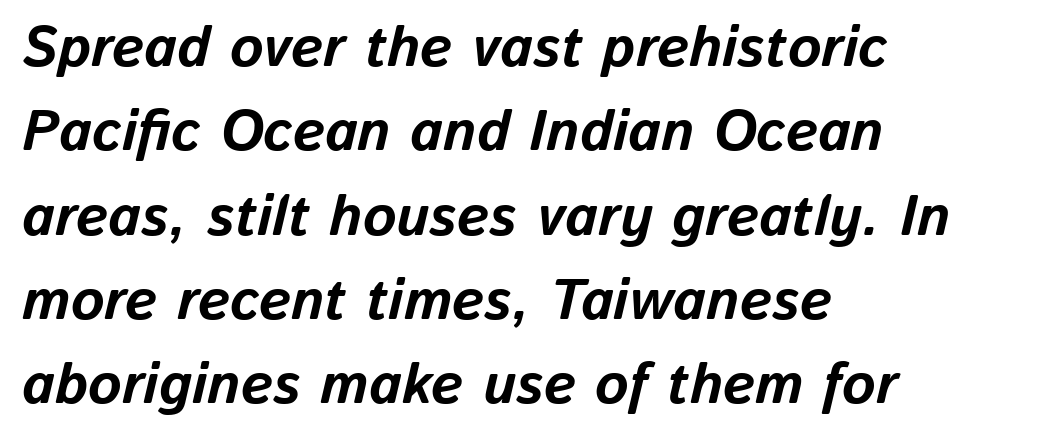
Beneath every word, the page is bare. The setting favours the left margin, as ordinary paragraphs usually do. If you measured baseline to baseline, you'd find a middling distance. The type is set solid horizontally, with unmodified tracking.
